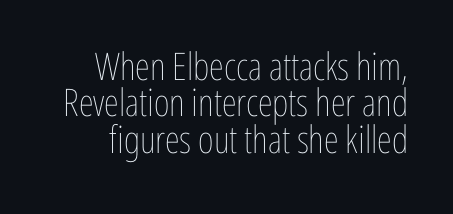
The image shows 38 px thin, condensed type, upright; set tight line spacing (0.96x), normal letter spacing, not underlined; low stroke contrast and a medium x-height.
